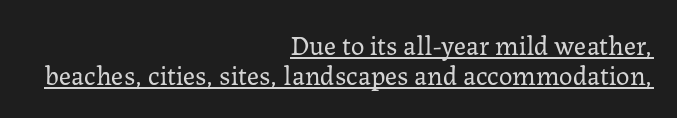
{"italic": "no", "bold": "no", "underline": "yes", "align": "right", "line_spacing": "tight", "line_spacing_ratio": 1.11, "letter_spacing": "normal", "letter_spacing_em": 0.0, "glyph_px": 27}
